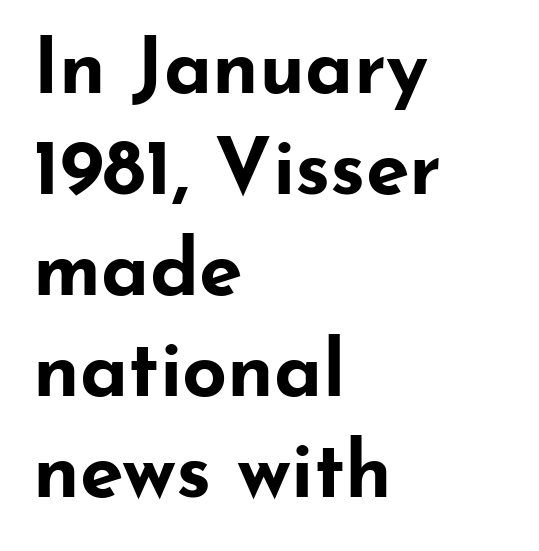
{"serif": "no", "italic": "no", "bold": "yes", "weight": "bold", "width": "wide", "stroke_contrast": "low", "x_height": "small", "monospaced": "no", "underline": "no", "align": "left", "line_spacing": "normal", "line_spacing_ratio": 1.28, "letter_spacing": "normal", "letter_spacing_em": 0.0, "glyph_px": 79}
